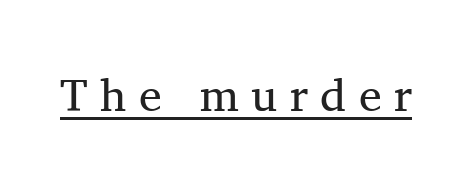
{"serif": "yes", "italic": "no", "bold": "no", "weight": "regular", "width": "normal", "stroke_contrast": "medium", "x_height": "medium", "monospaced": "no", "underline": "yes", "letter_spacing": "wide", "letter_spacing_em": 0.27, "glyph_px": 46}
